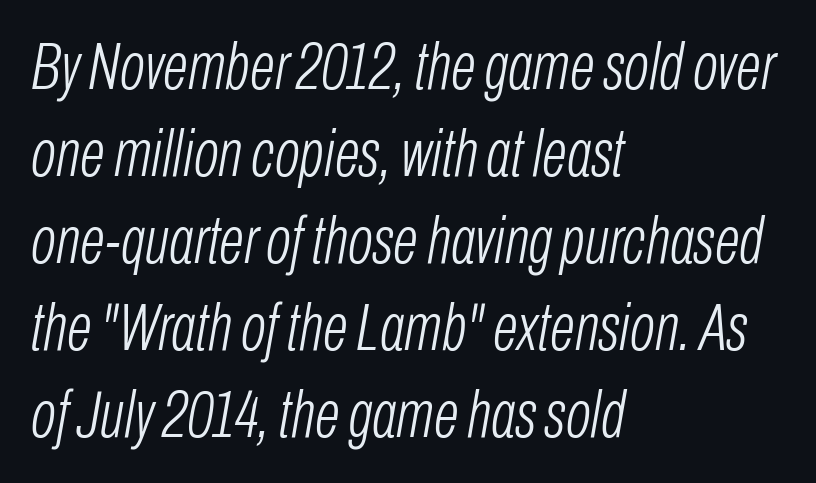
Q: Is the text bold? A: No.
Q: Is the text italic (slanted)? A: Yes, it leans right by about 10 degrees.
Q: Is the text underlined? A: No.
Q: How is the paragraph aligned? A: Left-aligned.
Q: Is the spacing between letters normal or unusually wide? A: Normal.
Q: Is the spacing between lines tight, normal or loose? A: Normal.
Q: Width (condensed, normal, or wide)? A: Condensed.
Q: Stroke contrast? A: Low.
Q: x-height? A: Medium.
Q: Monospaced? A: No.
